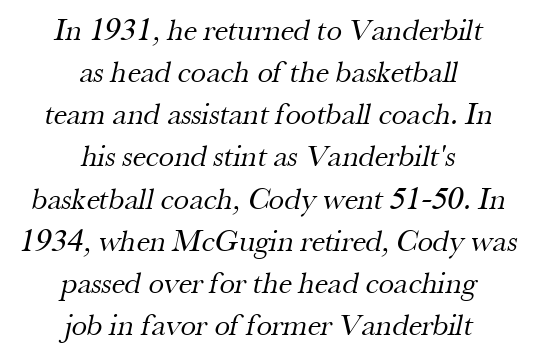
{"serif": "yes", "bold": "no", "weight": "regular", "width": "normal", "stroke_contrast": "medium", "x_height": "small", "monospaced": "no", "underline": "no", "align": "center", "line_spacing": "normal", "line_spacing_ratio": 1.36, "letter_spacing": "normal", "letter_spacing_em": 0.0, "glyph_px": 31}
